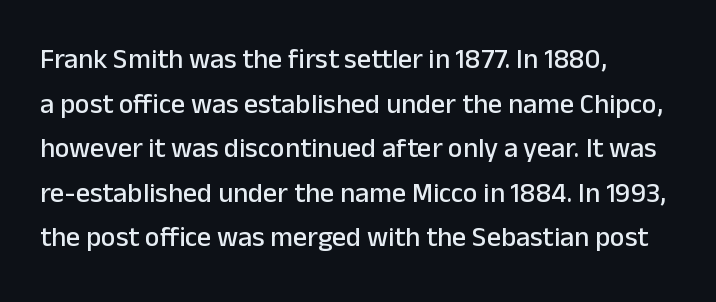
Q: Is the text italic (slanted)? A: No, it is upright.
Q: Is the typeface a serif or a sans-serif typeface? A: Sans-serif.
Q: Is the text underlined? A: No.
Q: How is the paragraph aligned? A: Left-aligned.
Q: Is the spacing between letters normal or unusually wide? A: Normal.
Q: Is the spacing between lines tight, normal or loose? A: Normal.
Q: Width (condensed, normal, or wide)? A: Normal.
Q: Stroke contrast? A: Low.
Q: x-height? A: Medium.
Q: Monospaced? A: No.
